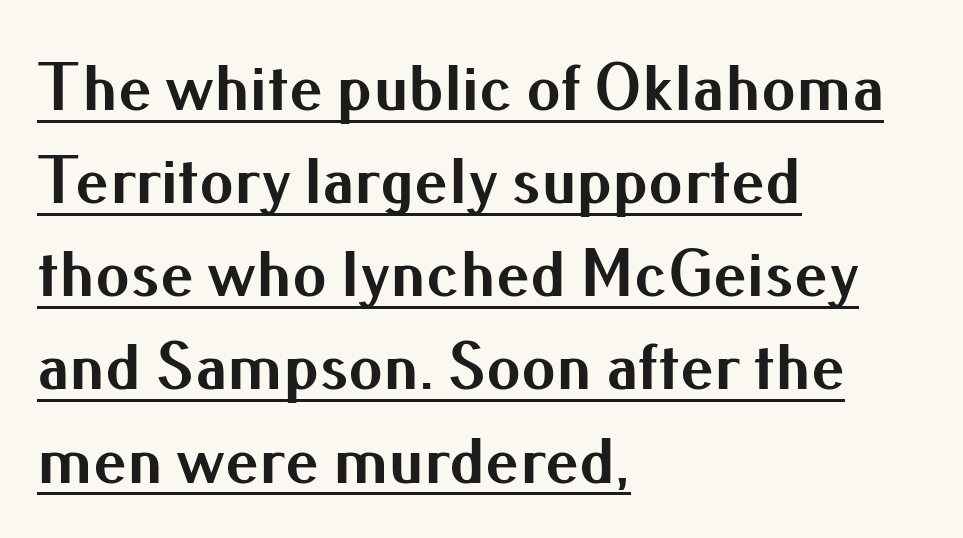
{"serif": "no", "italic": "no", "bold": "yes", "weight": "bold", "width": "normal", "stroke_contrast": "medium", "x_height": "small", "monospaced": "no", "underline": "yes", "align": "left", "line_spacing": "normal", "line_spacing_ratio": 1.37, "letter_spacing": "normal", "letter_spacing_em": 0.0, "glyph_px": 68}
